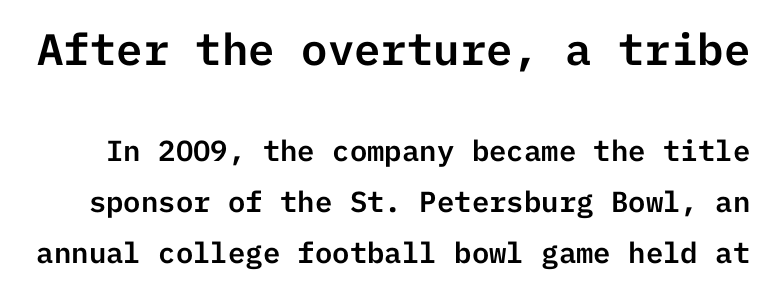
The image shows 44 px sans-serif type, upright; set line spacing 1.75x, normal letter spacing, not underlined; the first (top) block is 1.52x larger; low stroke contrast and a medium x-height.
